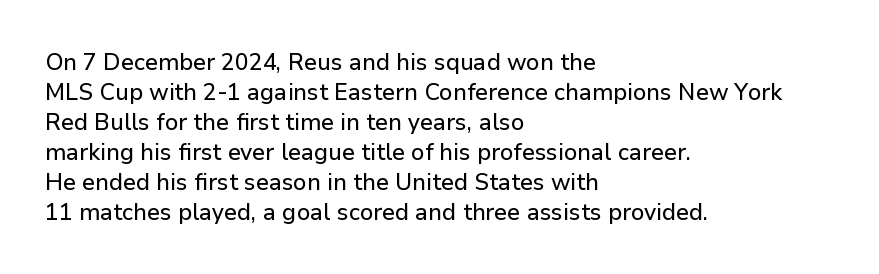
The image shows 24 px text type, upright; set left-aligned, normal line spacing (1.25x), normal letter spacing, not underlined.
